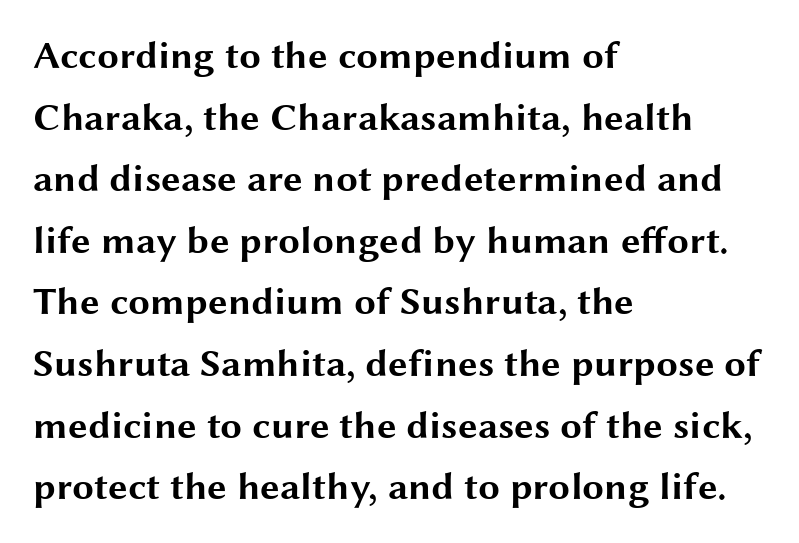
{"serif": "no", "italic": "no", "bold": "yes", "weight": "bold", "width": "wide", "stroke_contrast": "medium", "x_height": "medium", "monospaced": "no", "underline": "no", "align": "left", "line_spacing": "normal", "line_spacing_ratio": 1.58, "letter_spacing": "normal", "letter_spacing_em": 0.0, "glyph_px": 39}
